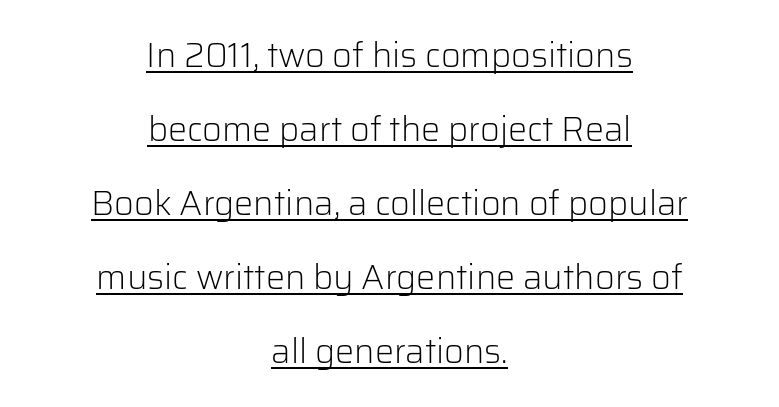
{"serif": "no", "italic": "no", "bold": "no", "weight": "light", "width": "normal", "stroke_contrast": "low", "x_height": "medium", "monospaced": "no", "underline": "yes", "align": "center", "line_spacing": "loose", "line_spacing_ratio": 2.18, "letter_spacing": "normal", "letter_spacing_em": 0.0, "glyph_px": 34}
